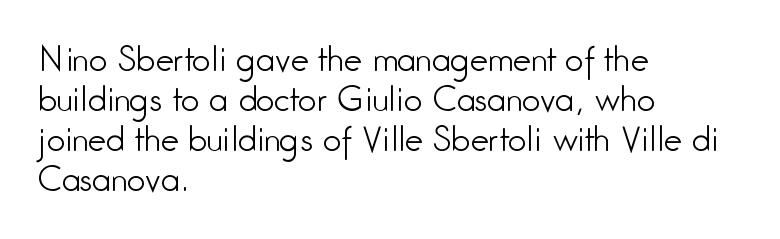
Q: Is the text bold? A: No.
Q: Is the text italic (slanted)? A: No, it is upright.
Q: Is the typeface a serif or a sans-serif typeface? A: Sans-serif.
Q: Is the text underlined? A: No.
Q: How is the paragraph aligned? A: Left-aligned.
Q: Is the spacing between letters normal or unusually wide? A: Normal.
Q: Width (condensed, normal, or wide)? A: Condensed.
Q: Stroke contrast? A: Low.
Q: x-height? A: Medium.
Q: Monospaced? A: No.
